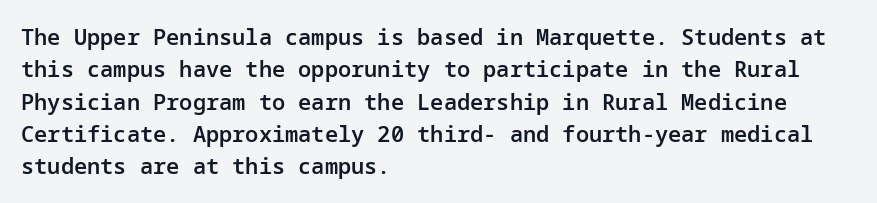
Q: Is the text bold? A: Semi-bold.
Q: Is the text italic (slanted)? A: No, it is upright.
Q: Is the text underlined? A: No.
Q: How is the paragraph aligned? A: Left-aligned.
Q: Is the spacing between letters normal or unusually wide? A: Normal.
Q: Is the spacing between lines tight, normal or loose? A: Normal.
